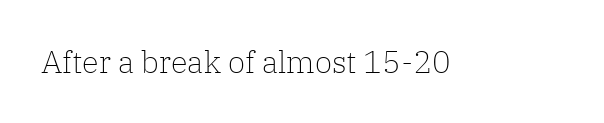
Q: Is the text bold? A: No.
Q: Is the text italic (slanted)? A: No, it is upright.
Q: Is the typeface a serif or a sans-serif typeface? A: Serif.
Q: Is the text underlined? A: No.
Q: Is the spacing between letters normal or unusually wide? A: Normal.
Q: Width (condensed, normal, or wide)? A: Normal.
Q: Stroke contrast? A: Low.
Q: x-height? A: Medium.
Q: Monospaced? A: No.
